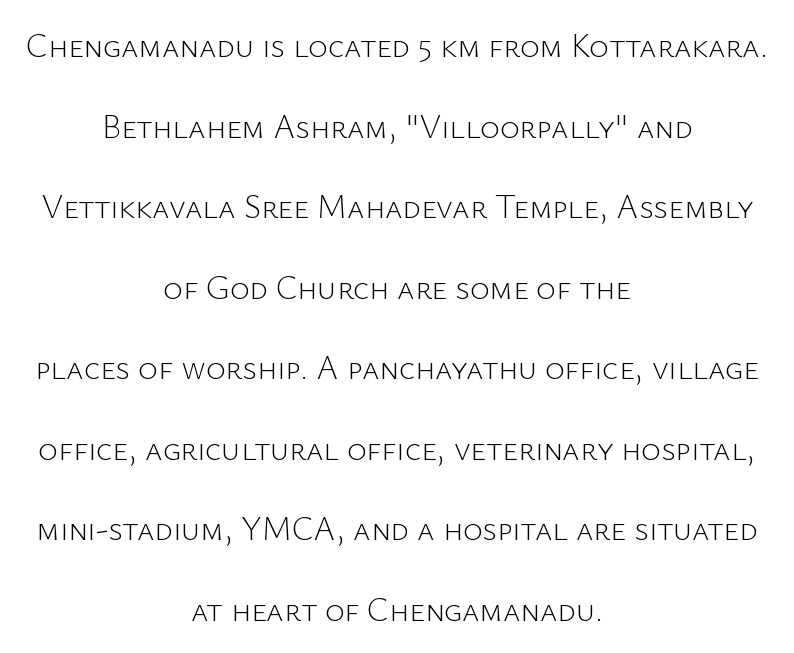
Short and long lines alike share a common midpoint. The type family on display is of the sans-serif kind. A light-to-regular cut is what we see here. The letters sit at their default tracking, neither squeezed nor spread. Vertical strokes here are truly vertical. The line-height multiplier appears high, well above default.
